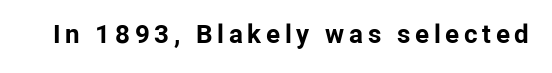
The image shows 26 px bold type, upright; set not underlined.
